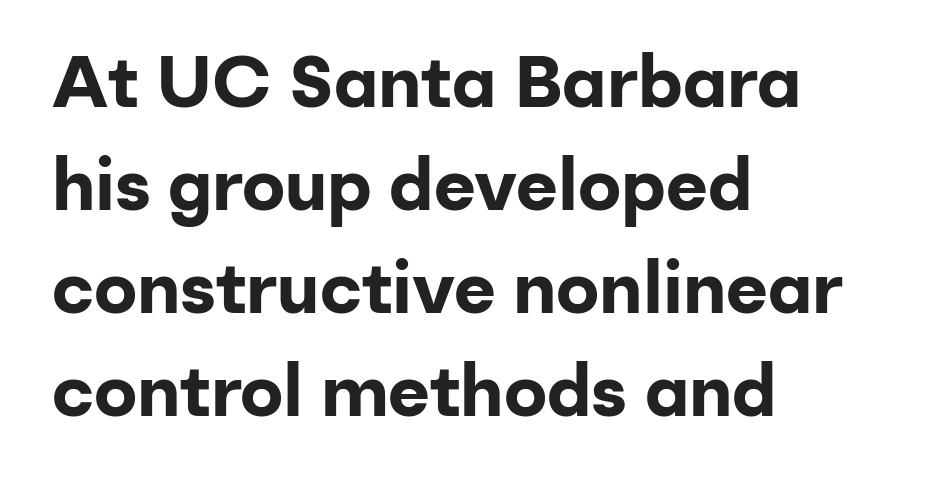
{"serif": "no", "italic": "no", "bold": "yes", "weight": "bold", "width": "normal", "stroke_contrast": "low", "x_height": "medium", "monospaced": "no", "underline": "no", "align": "left", "line_spacing": "normal", "line_spacing_ratio": 1.43, "letter_spacing": "normal", "letter_spacing_em": 0.0, "glyph_px": 72}
